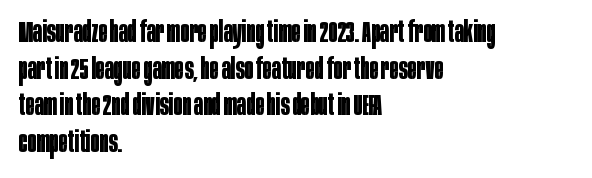
The space beneath each line is pristine and unruled. Here the designer chose a conventional face with non-uniform glyph widths. A typesetter would mark this as roman, not italic. The letterforms sit shoulder to shoulder at normal distance. The typesetting leans heavy: a genuine bold. Look at the bottom of the vertical strokes: they stop flat, with no serifs.
